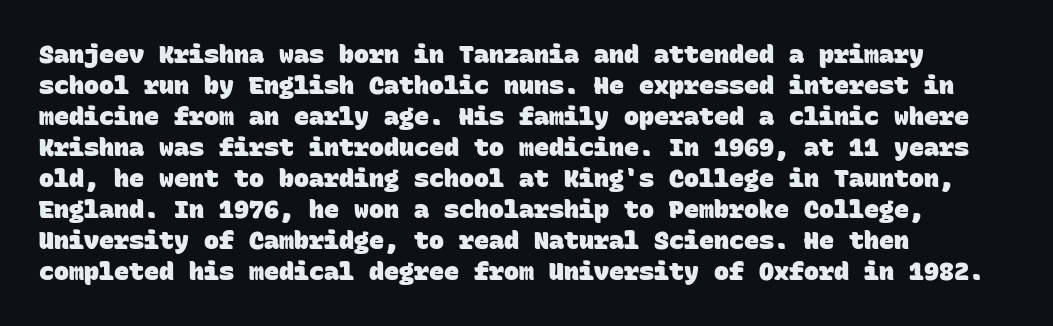
{"bold": "yes", "underline": "no", "align": "left", "line_spacing_ratio": 1.24, "letter_spacing": "normal", "letter_spacing_em": 0.0, "glyph_px": 25}
